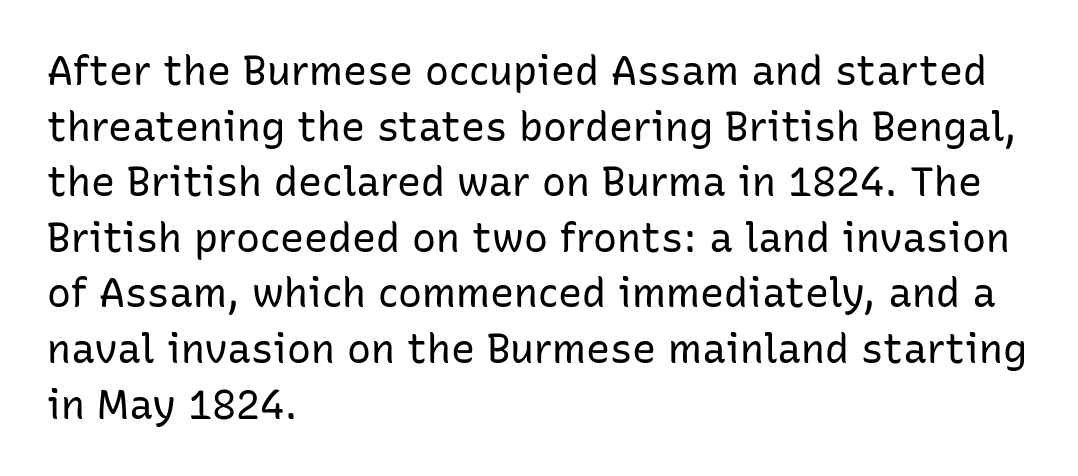
Q: Is the text bold? A: No.
Q: Is the text italic (slanted)? A: No, it is upright.
Q: Is the typeface a serif or a sans-serif typeface? A: Sans-serif.
Q: Is the text underlined? A: No.
Q: How is the paragraph aligned? A: Left-aligned.
Q: Is the spacing between letters normal or unusually wide? A: Normal.
Q: Is the spacing between lines tight, normal or loose? A: Normal.
Q: Width (condensed, normal, or wide)? A: Normal.
Q: Stroke contrast? A: Low.
Q: x-height? A: Medium.
Q: Monospaced? A: No.
